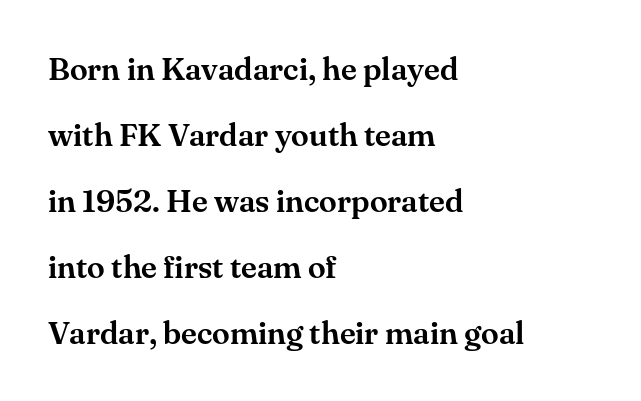
The image shows 32 px serif type, upright; set left-aligned, loose line spacing (2.06x), normal letter spacing, not underlined; medium stroke contrast and a small x-height.
